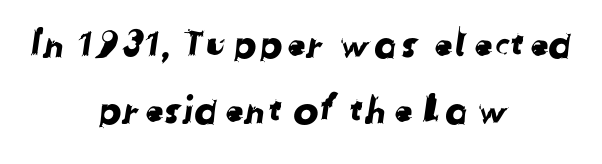
The image shows 38 px sans-serif type; set centered, line spacing 1.75x, normal letter spacing, not underlined; low stroke contrast and a medium x-height.
